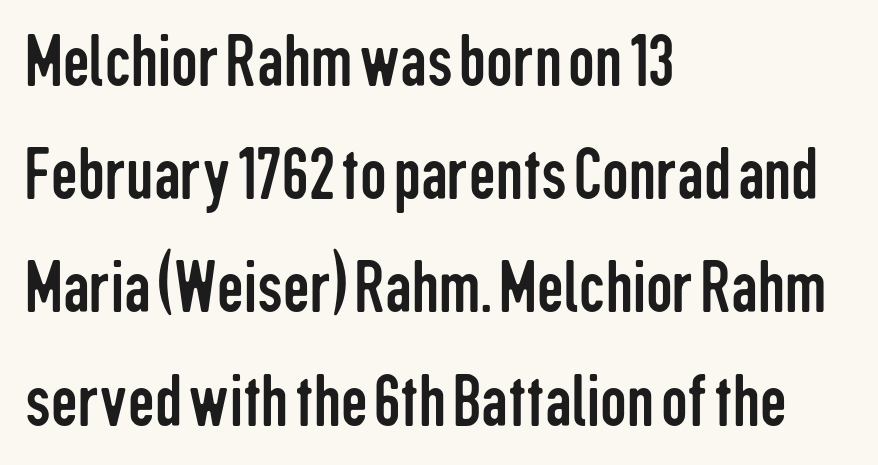
Standard letterfit; no display-style spreading of the glyphs. Is this a heavy cut? Hardly; it is regular or lighter. Words float on clear page, feet unadorned. Horizontally, the lines are justified to the leading edge only. One glance says typical: line gaps are just what's usual.
